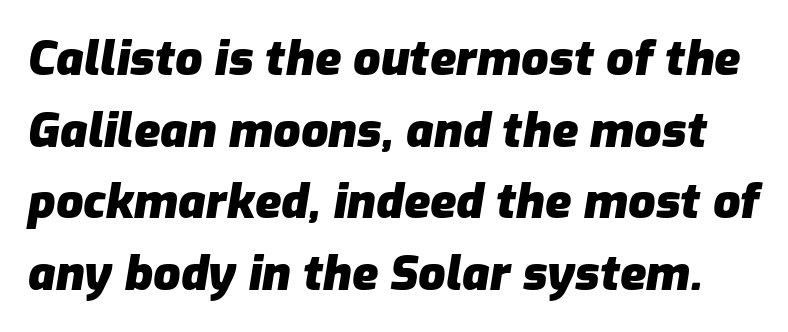
{"italic": "yes", "lean": "right", "slant_degrees": 9, "bold": "yes", "weight": "heavy", "width": "normal", "stroke_contrast": "low", "x_height": "medium", "monospaced": "no", "underline": "no", "line_spacing": "normal", "line_spacing_ratio": 1.49, "letter_spacing": "normal", "letter_spacing_em": 0.0, "glyph_px": 48}
